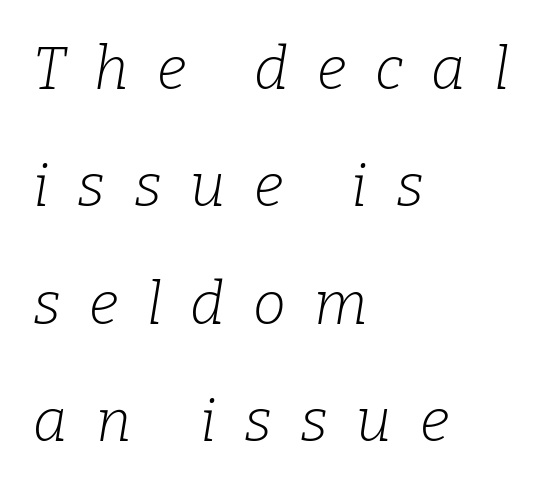
The glyphs look as if they've been sheared to an angle. This is serif lettering, the kind often seen in printed books. Note the varied advance widths — an 'i' is clearly narrower than an 'm'. The string is rendered with underlining switched off. Each word looks stretched out because of the extra space between its letters. One-word summary of the alignment: left.
